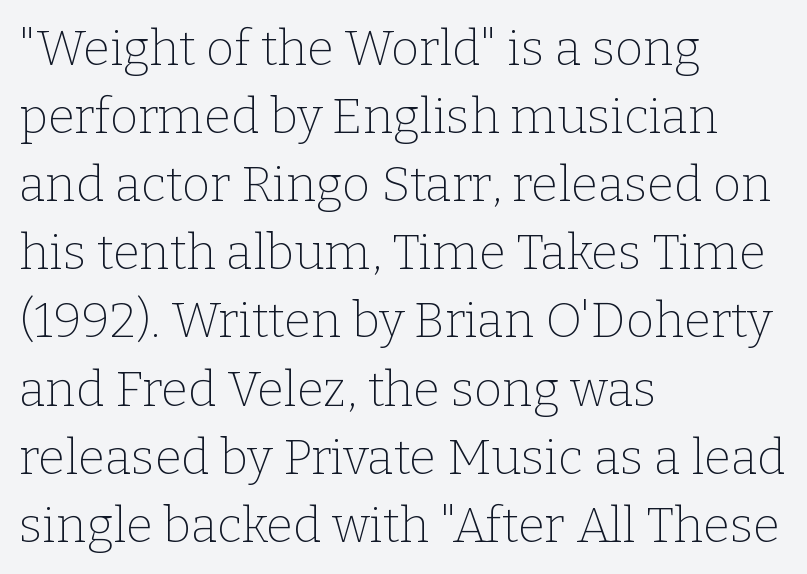
The image shows 49 px thin serif type, upright; set left-aligned, normal line spacing (1.39x), normal letter spacing, not underlined; low stroke contrast and a medium x-height.
